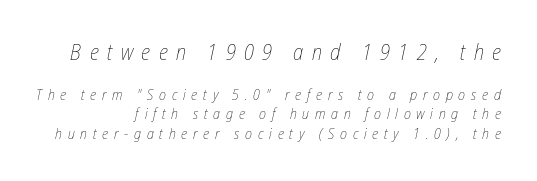
{"italic": "yes", "lean": "right", "slant_degrees": 12, "bold": "no", "underline": "no", "align": "right", "line_spacing": "normal", "line_spacing_ratio": 1.32, "letter_spacing": "wide", "letter_spacing_em": 0.38, "larger_block": "first", "size_ratio": 1.47, "glyph_px": 22}
